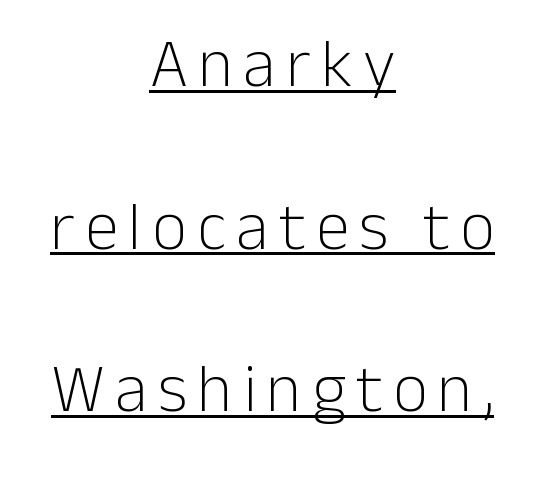
Q: Is the text bold? A: No.
Q: Is the text italic (slanted)? A: No, it is upright.
Q: Is the typeface a serif or a sans-serif typeface? A: Sans-serif.
Q: Is the text underlined? A: Yes.
Q: How is the paragraph aligned? A: Centered.
Q: Is the spacing between lines tight, normal or loose? A: Loose.
Q: Width (condensed, normal, or wide)? A: Normal.
Q: Stroke contrast? A: Low.
Q: x-height? A: Medium.
Q: Monospaced? A: No.
